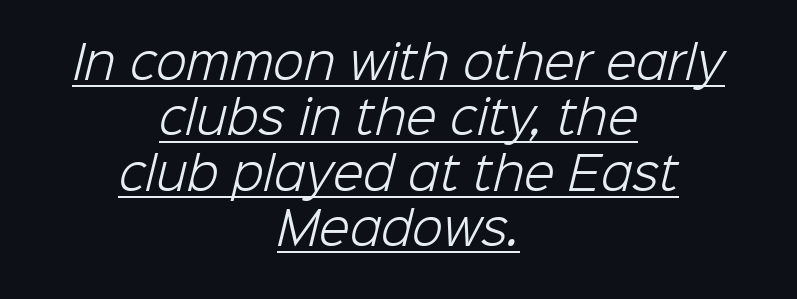
The image shows 45 px light sans-serif type; set centered, line spacing 1.23x, normal letter spacing, underlined; low stroke contrast and a medium x-height.
